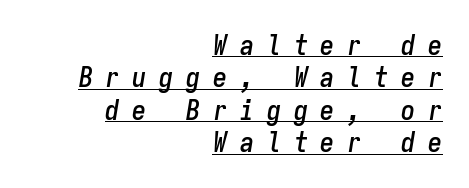
The image shows 28 px condensed type, italic (leaning right), monospaced; set right-aligned, line spacing 1.16x, unusually wide letter spacing (+0.46 em), underlined; low stroke contrast and a medium x-height.
